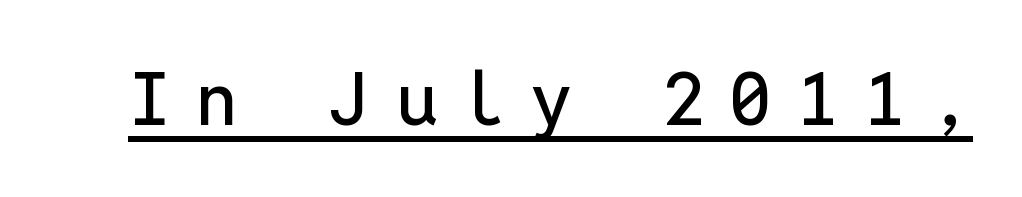
Q: Is the text italic (slanted)? A: No, it is upright.
Q: Is the typeface a serif or a sans-serif typeface? A: Sans-serif.
Q: Is the text underlined? A: Yes.
Q: Is the spacing between letters normal or unusually wide? A: Unusually wide.
Q: Width (condensed, normal, or wide)? A: Normal.
Q: Stroke contrast? A: Low.
Q: x-height? A: Medium.
Q: Monospaced? A: Yes.
